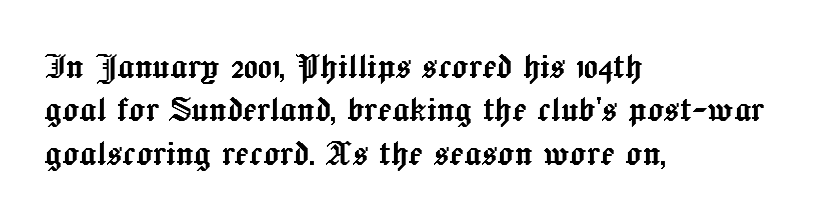
Each letter keeps its own natural width here, so spacing adapts to shape. Only glyphs here, with clear space below each row. Letter spacing: default. Quick note: not italic, upright. The rendering anchors every line to the left-hand side.
